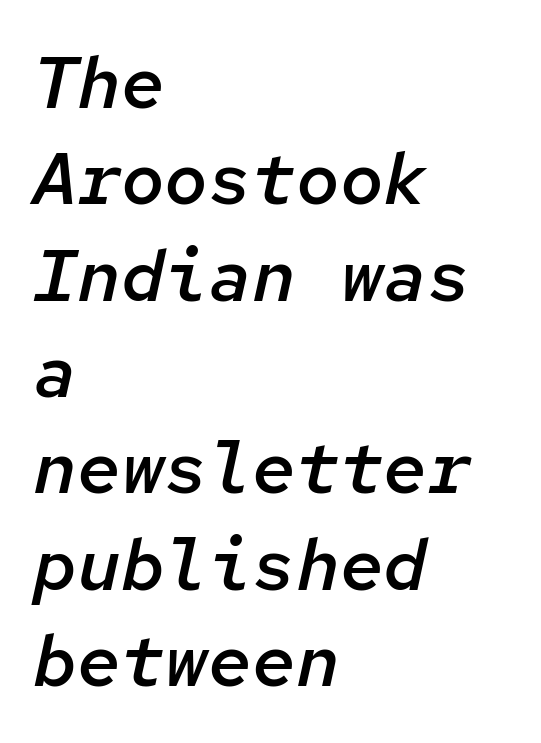
The image shows 73 px semibold type, italic (leaning right), monospaced; set left-aligned, normal line spacing (1.32x), normal letter spacing, not underlined; low stroke contrast and a medium x-height.
